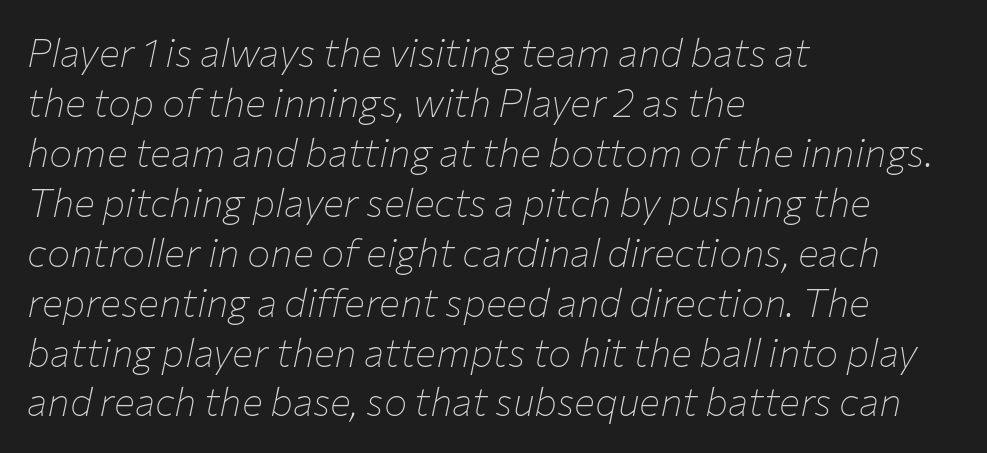
Q: Is the text bold? A: No.
Q: Is the text italic (slanted)? A: Yes, it leans right by about 12 degrees.
Q: Is the text underlined? A: No.
Q: How is the paragraph aligned? A: Left-aligned.
Q: Is the spacing between letters normal or unusually wide? A: Normal.
Q: Is the spacing between lines tight, normal or loose? A: Normal.
Q: Width (condensed, normal, or wide)? A: Normal.
Q: Stroke contrast? A: Low.
Q: x-height? A: Medium.
Q: Monospaced? A: No.
